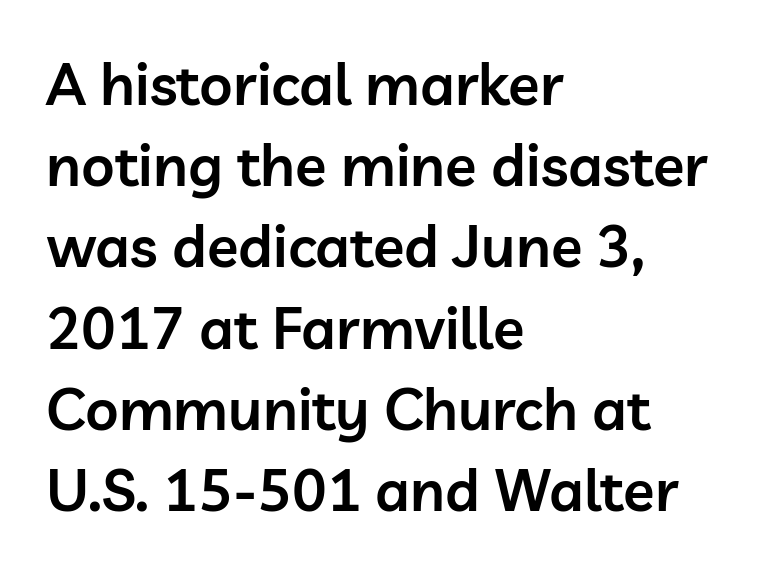
Q: Is the text bold? A: Semi-bold.
Q: Is the text italic (slanted)? A: No, it is upright.
Q: Is the typeface a serif or a sans-serif typeface? A: Sans-serif.
Q: Is the text underlined? A: No.
Q: How is the paragraph aligned? A: Left-aligned.
Q: Is the spacing between letters normal or unusually wide? A: Normal.
Q: Is the spacing between lines tight, normal or loose? A: Normal.
Q: Width (condensed, normal, or wide)? A: Normal.
Q: Stroke contrast? A: Low.
Q: x-height? A: Medium.
Q: Monospaced? A: No.
